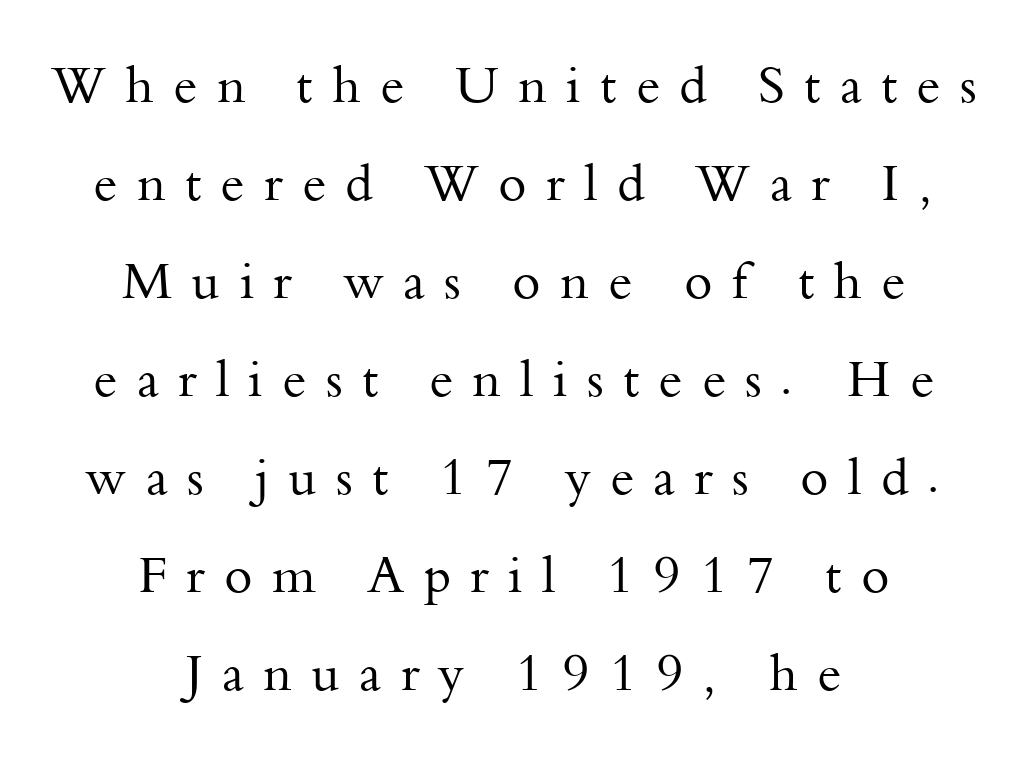
{"serif": "yes", "italic": "no", "bold": "no", "weight": "regular", "width": "normal", "stroke_contrast": "medium", "x_height": "small", "monospaced": "no", "underline": "no", "align": "center", "line_spacing": "loose", "line_spacing_ratio": 1.92, "letter_spacing": "wide", "letter_spacing_em": 0.38, "glyph_px": 51}
